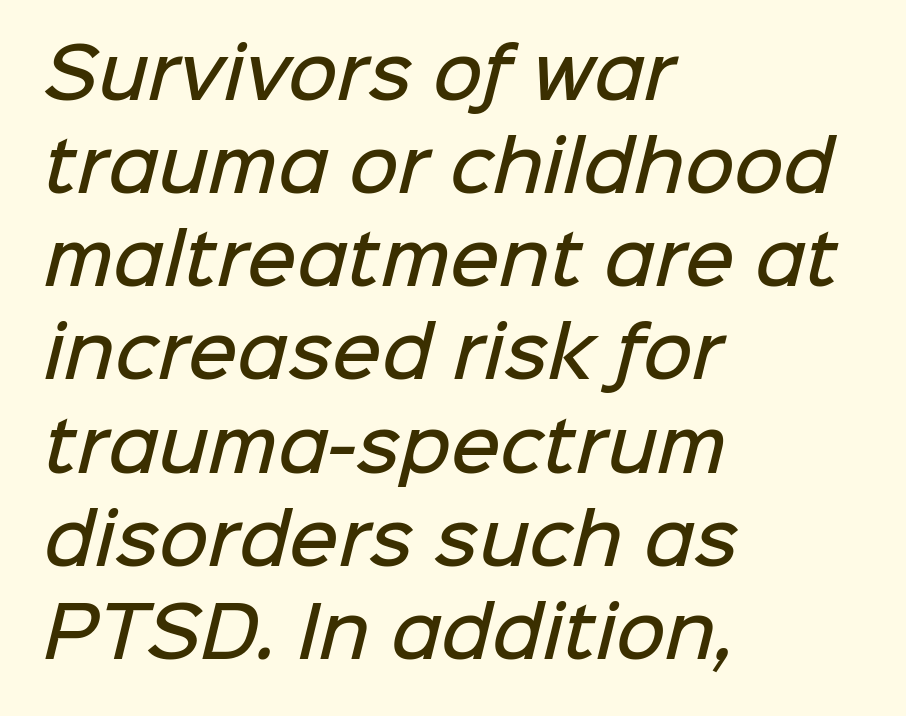
The image shows 68 px semibold sans-serif type; set left-aligned, normal line spacing (1.37x), normal letter spacing, not underlined; low stroke contrast and a medium x-height.
